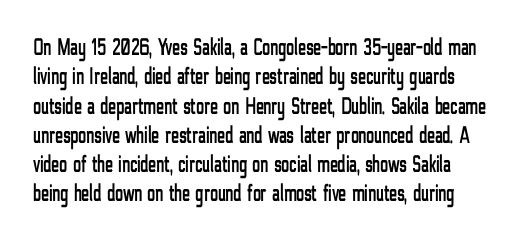
The image shows 24 px text type, upright; set line spacing 1.22x, normal letter spacing, not underlined.
